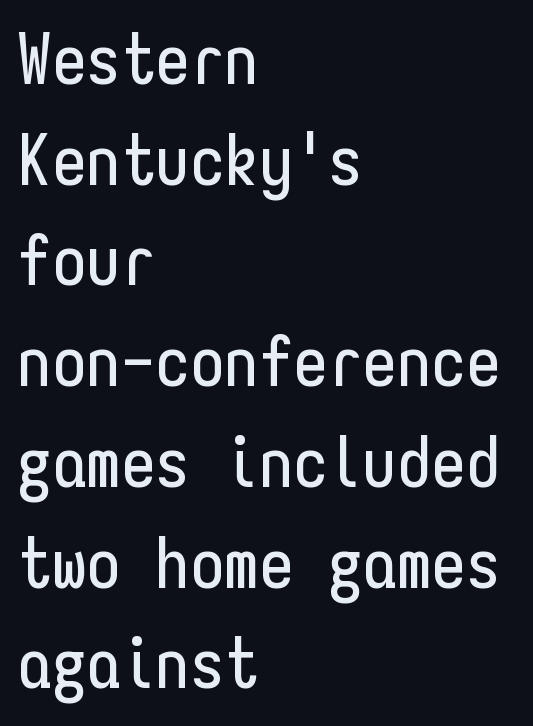
Q: Is the text italic (slanted)? A: No, it is upright.
Q: Is the typeface a serif or a sans-serif typeface? A: Sans-serif.
Q: Is the text underlined? A: No.
Q: How is the paragraph aligned? A: Left-aligned.
Q: Is the spacing between letters normal or unusually wide? A: Normal.
Q: Is the spacing between lines tight, normal or loose? A: Normal.
Q: Width (condensed, normal, or wide)? A: Condensed.
Q: Stroke contrast? A: Low.
Q: x-height? A: Medium.
Q: Monospaced? A: Yes.
